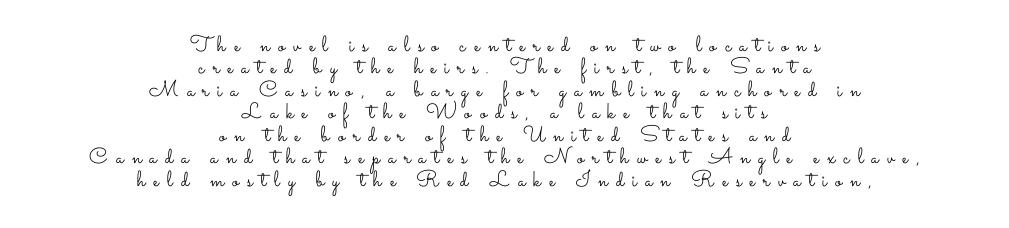
{"bold": "no", "underline": "no", "align": "center", "line_spacing": "tight", "line_spacing_ratio": 1.02, "letter_spacing": "wide", "letter_spacing_em": 0.37, "glyph_px": 22}
